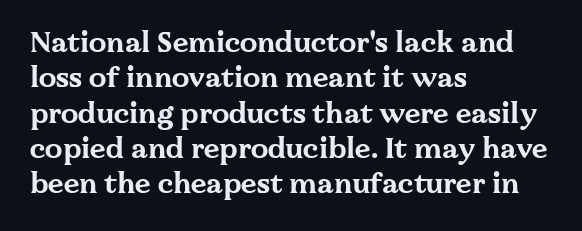
There is no visible air inserted between adjacent glyphs. The text was rendered using a seriffed face with decorative stroke endings. The lines sit at an ordinary, default distance from one another. Rule under the text: the space is simply empty. Heft: maximum for text — a bold. The lines in this sample share a left origin and differ only in where they stop.
